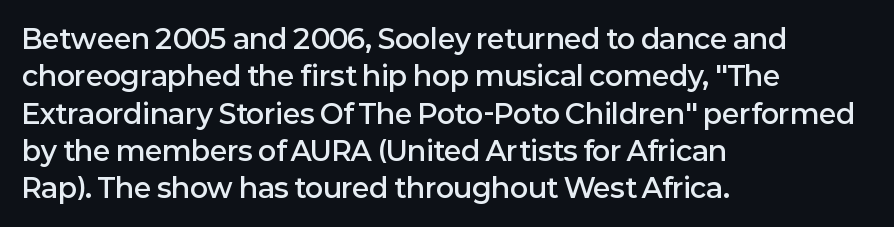
{"italic": "no", "bold": "semi", "underline": "no", "align": "left", "line_spacing": "normal", "line_spacing_ratio": 1.38, "letter_spacing": "normal", "letter_spacing_em": 0.0, "glyph_px": 27}
